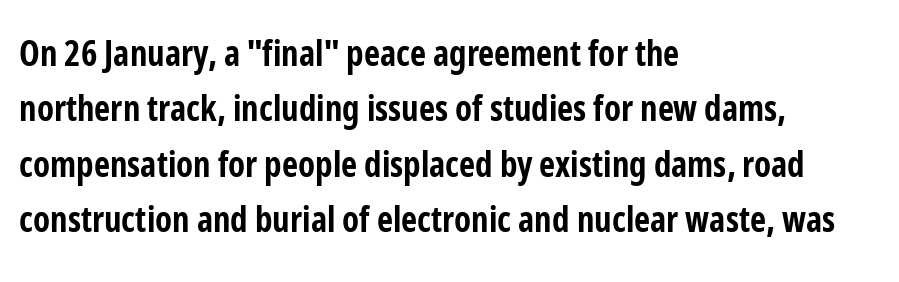
{"serif": "no", "italic": "no", "bold": "yes", "weight": "bold", "width": "condensed", "stroke_contrast": "low", "x_height": "medium", "monospaced": "no", "underline": "no", "align": "left", "line_spacing": "normal", "line_spacing_ratio": 1.58, "letter_spacing": "normal", "letter_spacing_em": 0.0, "glyph_px": 35}
